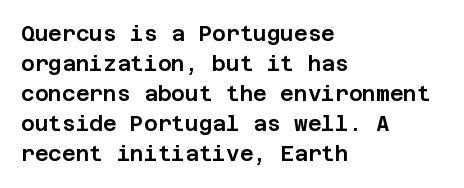
{"italic": "no", "underline": "no", "align": "left", "line_spacing": "normal", "line_spacing_ratio": 1.43, "letter_spacing": "normal", "letter_spacing_em": 0.0, "glyph_px": 21}
